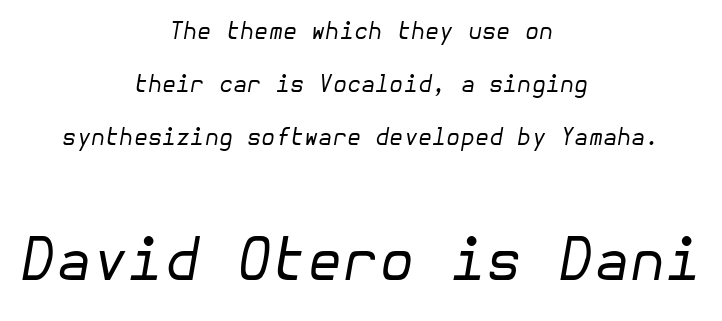
Words float on clear page, feet unadorned. You could fit nearly another row in the gap between these rows. The lines in this sample share a center point and differ in where they start and stop. If you squint, the bottom block still reads clearly — it's the larger of the two. The glyphs look as if they've been sheared to an angle. The letters sit at their default tracking, neither squeezed nor spread.
